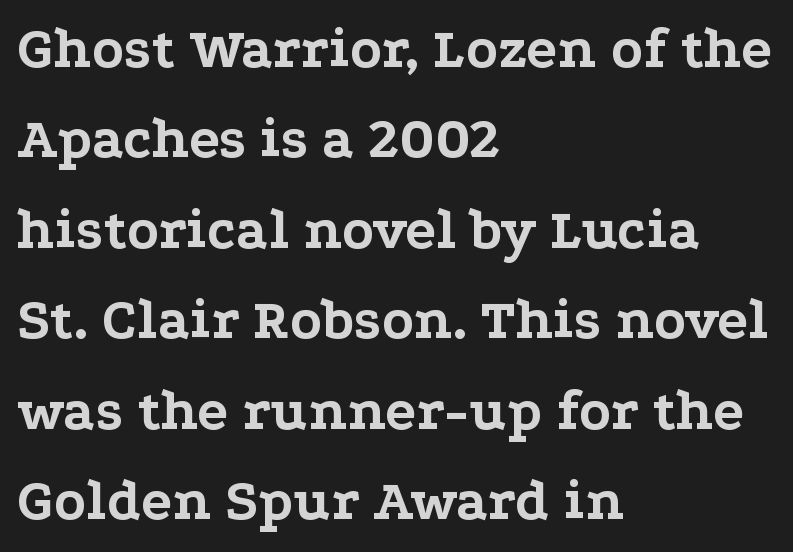
{"serif": "yes", "italic": "no", "bold": "yes", "weight": "bold", "width": "wide", "stroke_contrast": "low", "x_height": "medium", "monospaced": "no", "underline": "no", "align": "left", "line_spacing": "normal", "line_spacing_ratio": 1.56, "letter_spacing": "normal", "letter_spacing_em": 0.0, "glyph_px": 58}
